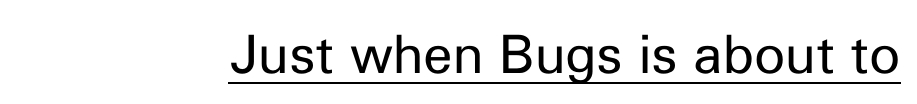
The image shows 53 px regular-weight sans-serif type, upright; set normal letter spacing, underlined; low stroke contrast and a medium x-height.
